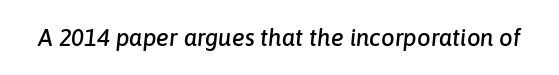
The image shows 24 px text type, italic (leaning right); set normal letter spacing, not underlined.
